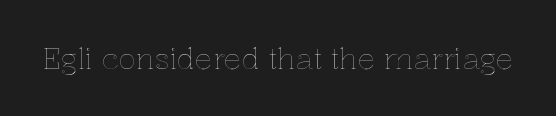
The image shows 29 px text type, upright; set normal letter spacing, not underlined; a medium x-height.
